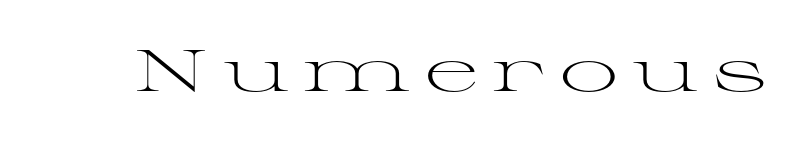
{"serif": "yes", "italic": "no", "bold": "no", "weight": "light", "width": "wide", "stroke_contrast": "medium", "x_height": "medium", "monospaced": "no", "underline": "no", "letter_spacing": "wide", "letter_spacing_em": 0.25, "glyph_px": 58}
